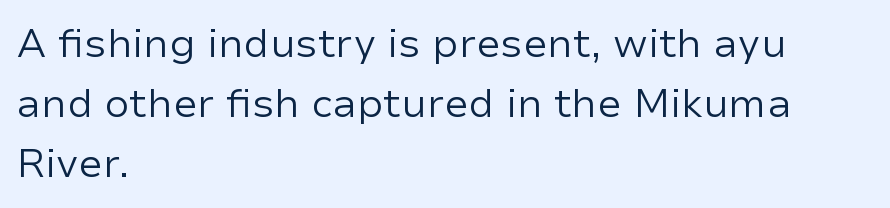
This sample has the flowing, uneven cadence of proportional lettering. Look at the bottom of the vertical strokes: they stop flat, with no serifs. Check the space under the baseline: it is left empty. Tracking value appears to be zero — textbook default spacing. Tall strokes in this sample are plumb rather than angled.
